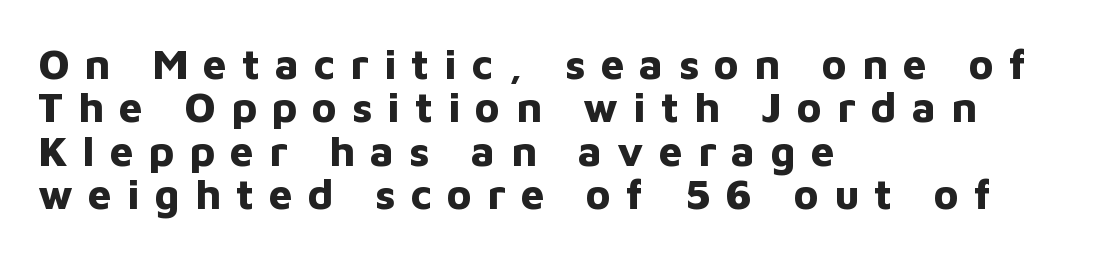
{"serif": "no", "italic": "no", "bold": "yes", "weight": "bold", "width": "normal", "stroke_contrast": "low", "x_height": "medium", "monospaced": "no", "underline": "no", "align": "left", "line_spacing": "tight", "line_spacing_ratio": 1.03, "letter_spacing": "wide", "letter_spacing_em": 0.36, "glyph_px": 42}
